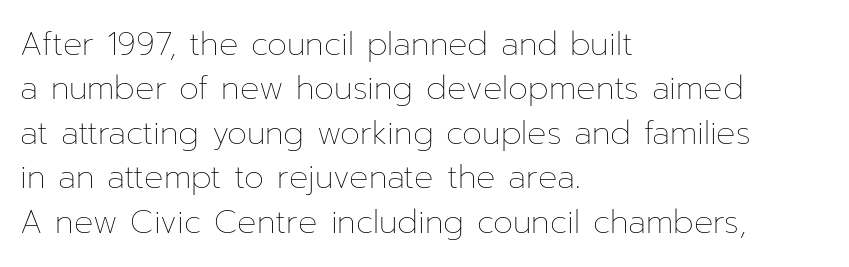
The image shows 32 px thin type, upright; set left-aligned, normal line spacing (1.39x), normal letter spacing, not underlined; low stroke contrast and a medium x-height.
